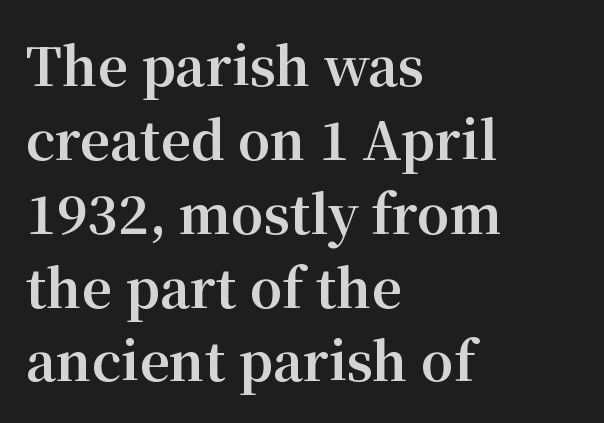
The image shows 52 px bold serif type, upright; set left-aligned, normal line spacing (1.42x), normal letter spacing, not underlined; medium stroke contrast and a medium x-height.
